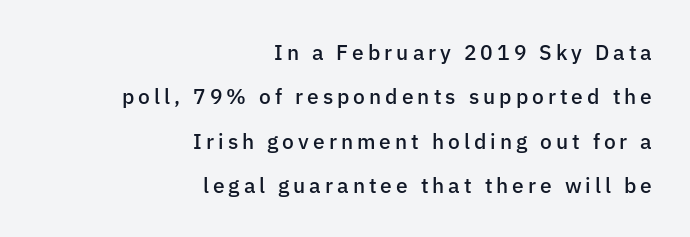
The baseline area is clear. If you drew a ruler down the right edge, every line would touch it. Posture: upright roman. A semibold gives these letters moderate extra thickness, short of bold. Compared with typical paragraphs, the rows here are farther apart.
